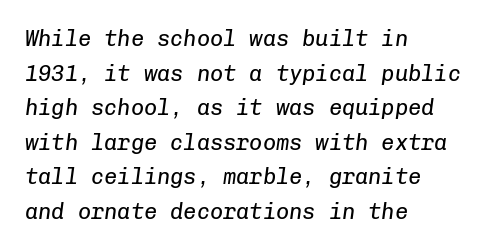
The image shows 22 px text type, italic (leaning right); set left-aligned, normal line spacing (1.57x), normal letter spacing, not underlined.
